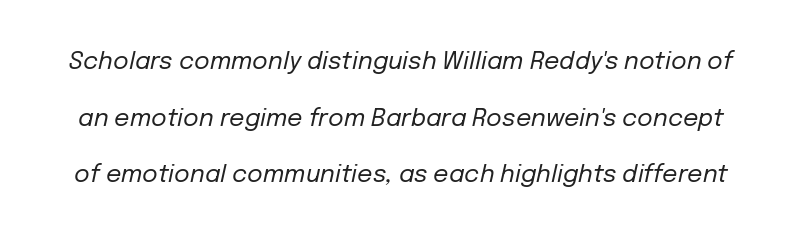
The image shows 24 px text type, italic (leaning right); set loose line spacing (2.36x), normal letter spacing, not underlined.
